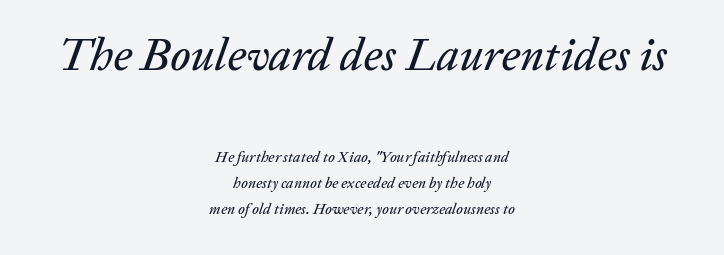
The image shows 45 px text type, italic (leaning right); set centered, line spacing 1.74x, normal letter spacing, not underlined; the first (top) block is 3.0x larger; low stroke contrast and a medium x-height.
